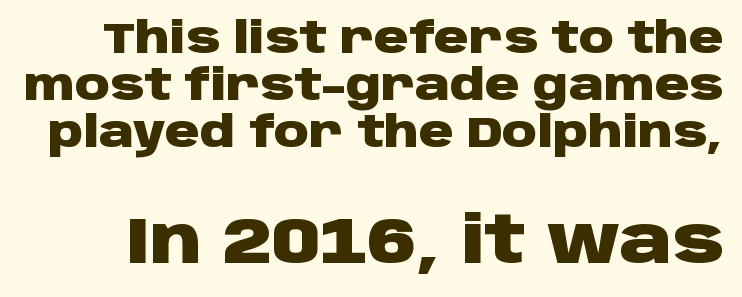
The image shows 65 px heavy, wide sans-serif type, upright; set tight line spacing (1.09x), normal letter spacing, not underlined; the second (bottom) block is 1.51x larger; low stroke contrast and a large x-height.
